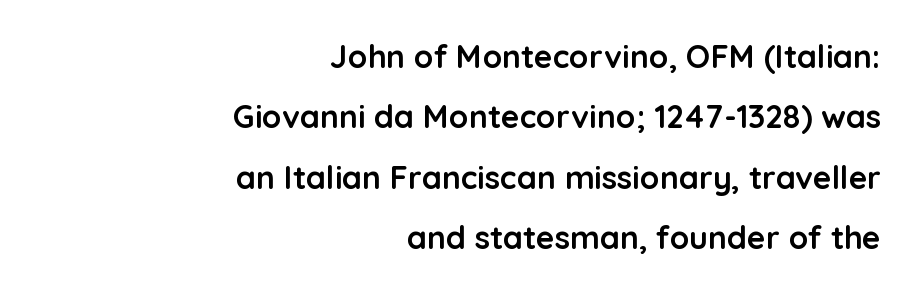
Weight: bold. The horizontal fit of the characters is conventional and even. You could not count columns in this text — the font is proportionally spaced. One-word summary of the alignment: right. Lines of text with bare space underneath.
